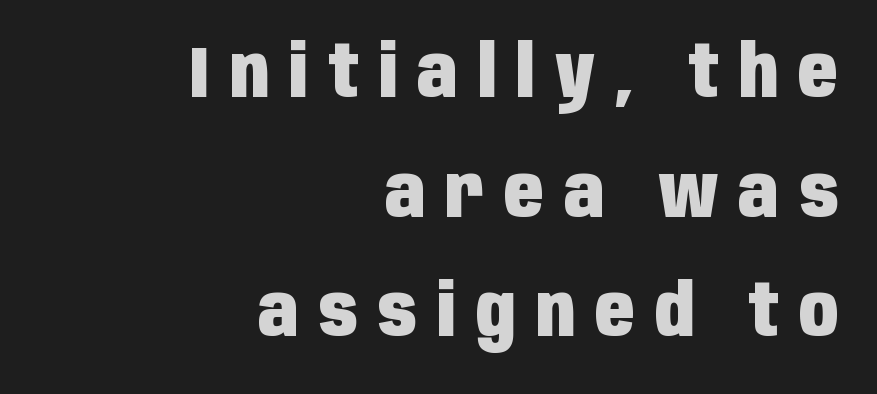
Line spacing here is normal. Ordinary non-slanted type is in use. Looks like regular typesetting: each glyph gets only the width it needs. Notice how the passage keeps a crisp vertical edge on the right only.
